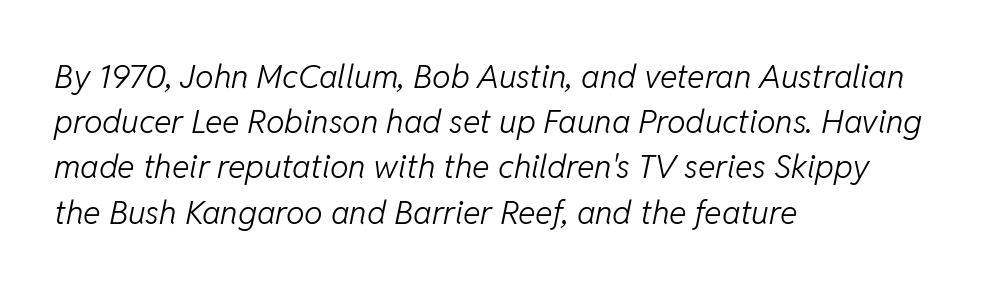
All the whitespace from short lines collects on the right. The rendering applies a slant to the glyphs. Here the designer chose a conventional face with non-uniform glyph widths. Stem width sits at or under what a default text font uses. This sample uses plain, unmodified letter spacing.
